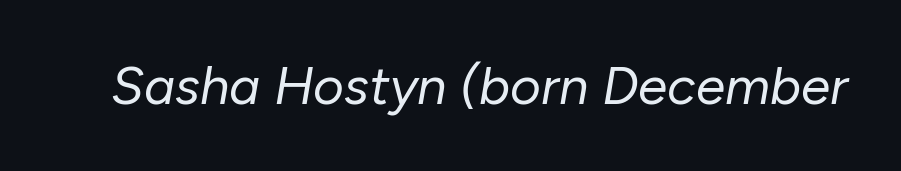
Weight: in the light-to-regular range. The passage shown leans; its letterforms are oblique. The letters advance in unequal steps, a hallmark of proportional type. The line texture is even and compact thanks to regular tracking. Has an underline been added? It has not.
